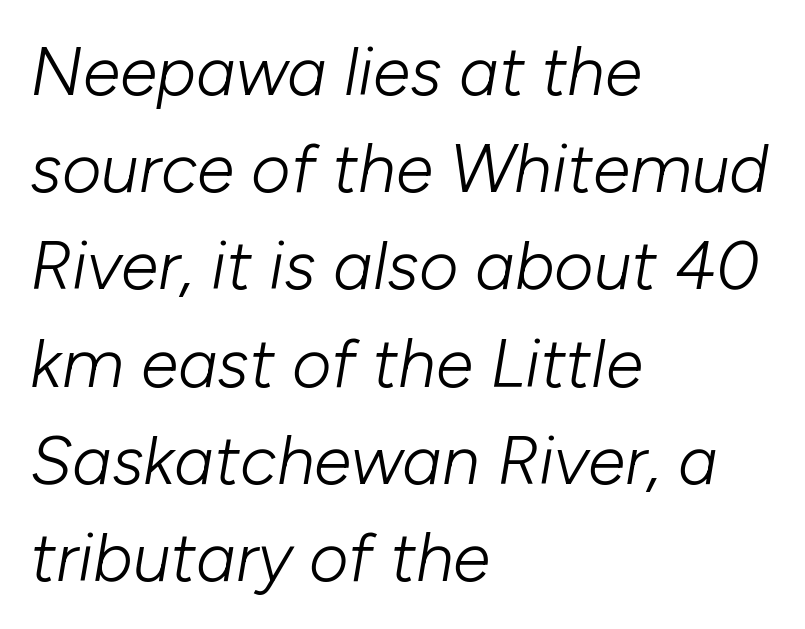
{"italic": "yes", "lean": "right", "slant_degrees": 10, "bold": "no", "weight": "light", "width": "normal", "stroke_contrast": "low", "x_height": "medium", "monospaced": "no", "underline": "no", "align": "left", "line_spacing": "normal", "line_spacing_ratio": 1.43, "letter_spacing": "normal", "letter_spacing_em": 0.0, "glyph_px": 68}
